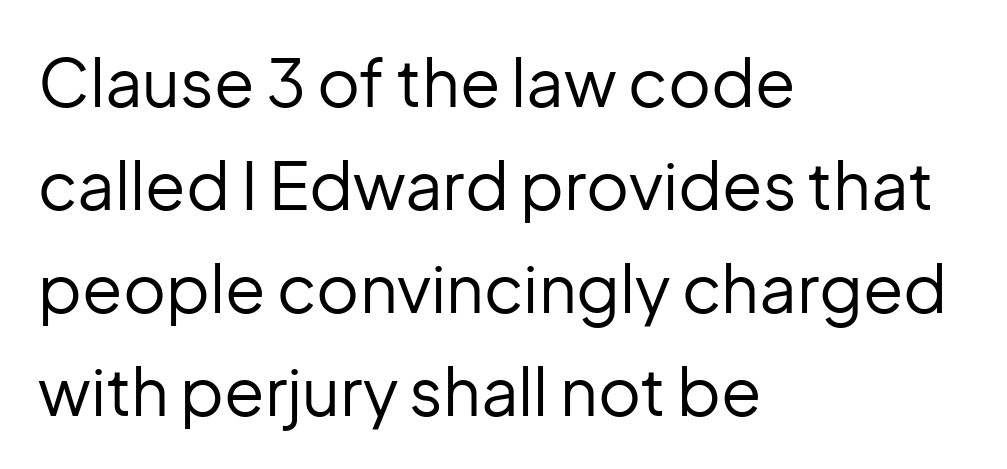
Q: Is the text bold? A: No.
Q: Is the text italic (slanted)? A: No, it is upright.
Q: Is the typeface a serif or a sans-serif typeface? A: Sans-serif.
Q: Is the text underlined? A: No.
Q: How is the paragraph aligned? A: Left-aligned.
Q: Is the spacing between letters normal or unusually wide? A: Normal.
Q: Is the spacing between lines tight, normal or loose? A: Normal.
Q: Width (condensed, normal, or wide)? A: Normal.
Q: Stroke contrast? A: Low.
Q: x-height? A: Medium.
Q: Monospaced? A: No.
